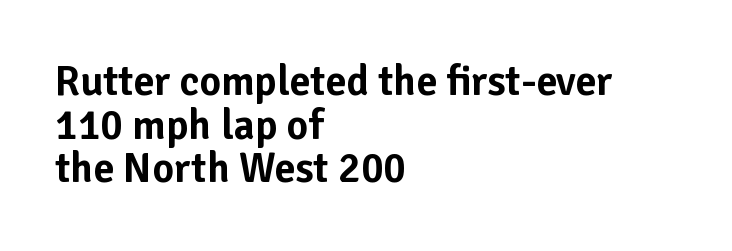
The passage shown stacks its lines with hardly any gap. The words here are not underlined. These lines keep a tight, regular rhythm from letter to letter. Alignment: flush left. Vertical strokes here are truly vertical. The rendering uses natural spacing where letterforms have individual widths.
